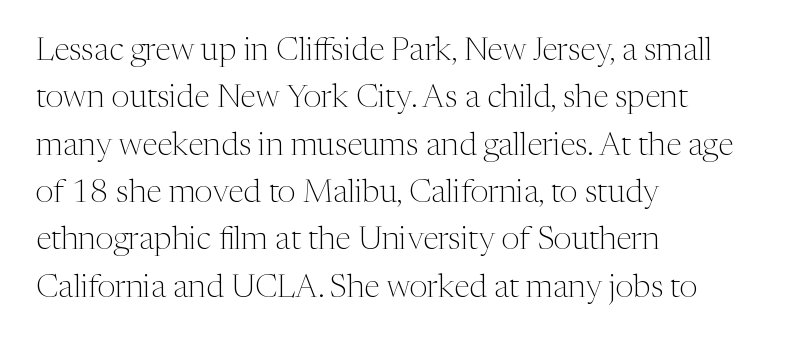
Compared with a typical body face, this is equally light or lighter still. Each line starts at the same left margin while the right side varies. The type sits square on the baseline with zero lean. Proportional: the letters do not fall into vertical columns. Classification — serif.
